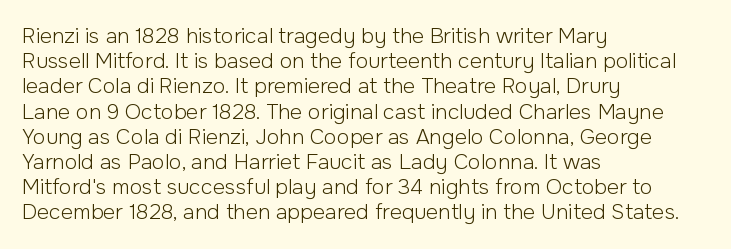
{"italic": "no", "bold": "no", "underline": "no", "align": "left", "line_spacing_ratio": 1.2, "letter_spacing": "normal", "letter_spacing_em": 0.0, "glyph_px": 21}
